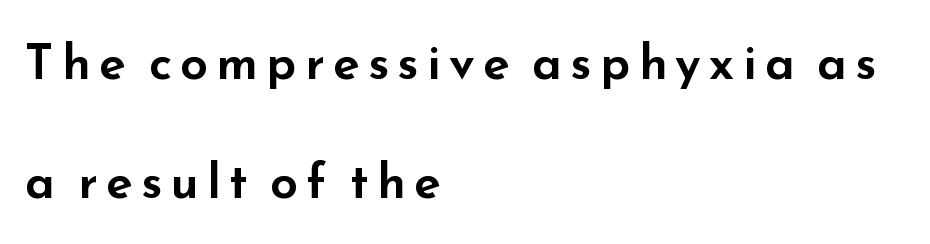
{"serif": "no", "italic": "no", "width": "wide", "stroke_contrast": "low", "x_height": "small", "monospaced": "no", "underline": "no", "align": "left", "line_spacing": "loose", "line_spacing_ratio": 2.43, "glyph_px": 49}
